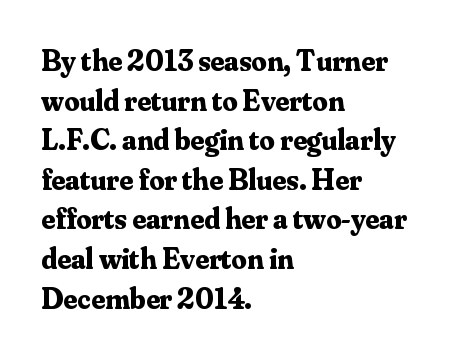
Caption: standard tracking, unaltered. The compositor pushed each line to the left boundary. Here the designer chose a conventional face with non-uniform glyph widths. The characters display serif detailing at their extremities. Each glyph is drawn with heavy, bold strokes. Notice how the stems are strictly vertical — no italics here.
